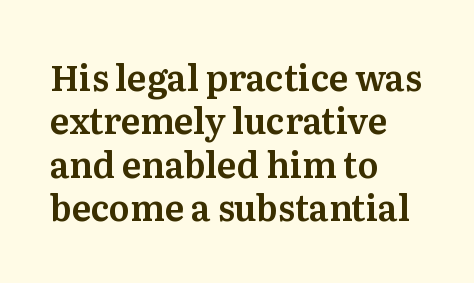
The image shows 35 px serif type, upright; set left-aligned, line spacing 1.24x, normal letter spacing, not underlined; medium stroke contrast and a medium x-height.
